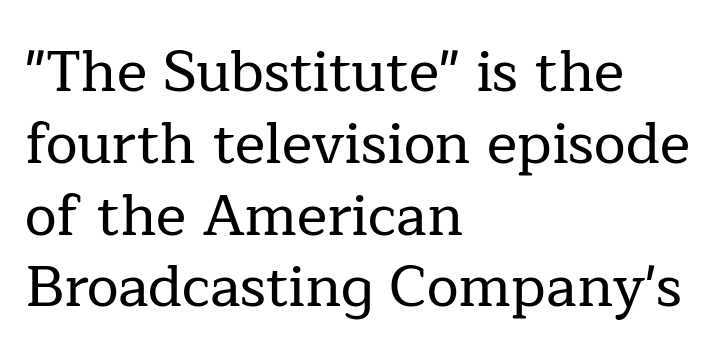
Teacher's note: observe the even left margin — that is flush-left alignment. The letters stand upright; this is a roman face. The letters advance in unequal steps, a hallmark of proportional type. Here the glyphs are tracked normally, forming tight word shapes. Nobody drew a line under any word here.
